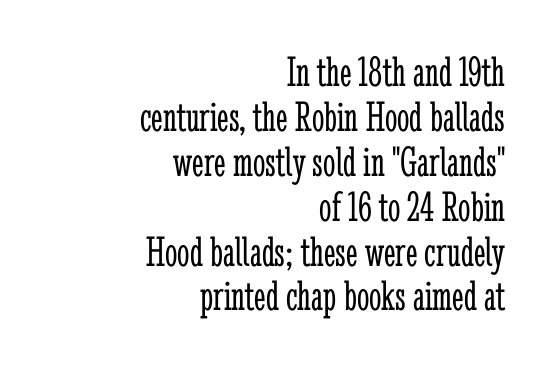
A typesetter would mark this as roman, not italic. This block would grow much taller if given ordinary leading; it's compressed now. Each letter keeps its own natural width here, so spacing adapts to shape. If you drew a ruler down the right edge, every line would touch it. Font category for this specimen: serif.
